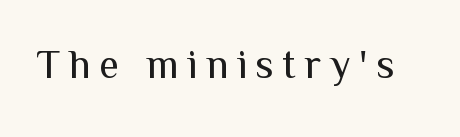
The image shows 41 px regular-weight sans-serif type, upright; set unusually wide letter spacing (+0.21 em), not underlined; medium stroke contrast and a medium x-height.
